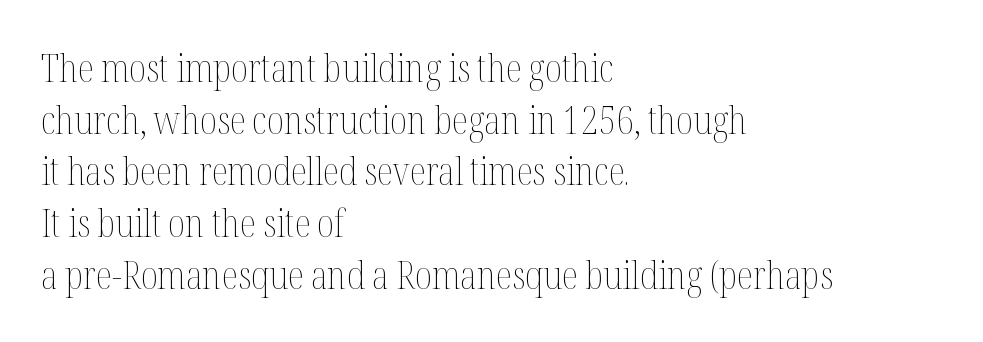
The image shows 38 px thin, condensed type, upright; set left-aligned, normal line spacing (1.36x), normal letter spacing, not underlined; medium stroke contrast and a medium x-height.
